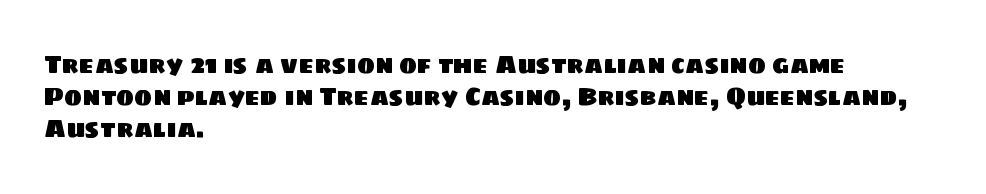
Q: Is the text underlined? A: No.
Q: How is the paragraph aligned? A: Left-aligned.
Q: Is the spacing between letters normal or unusually wide? A: Normal.
Q: Is the spacing between lines tight, normal or loose? A: Normal.
